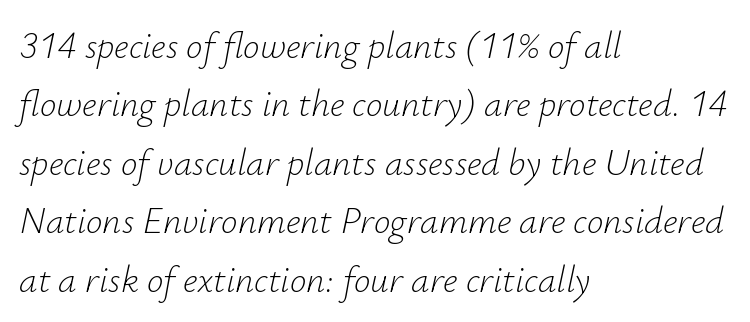
Clear beneath every line of the passage. Each letter keeps its own natural width here, so spacing adapts to shape. Does the copy run flush right? No — it runs flush left. No extra ink here — the face is not bold. Vertical spacing — default.
